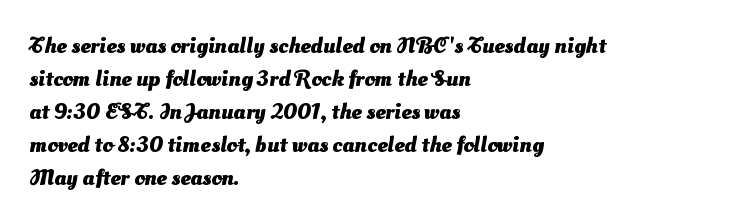
Check the space under the baseline: it is left empty. These lines carry a lot of weight — the face is fully bold. Compared with a centered layout, this one pins lines to the left instead. The horizontal fit of the characters is conventional and even. Interline gaps are of average width in this sample.
